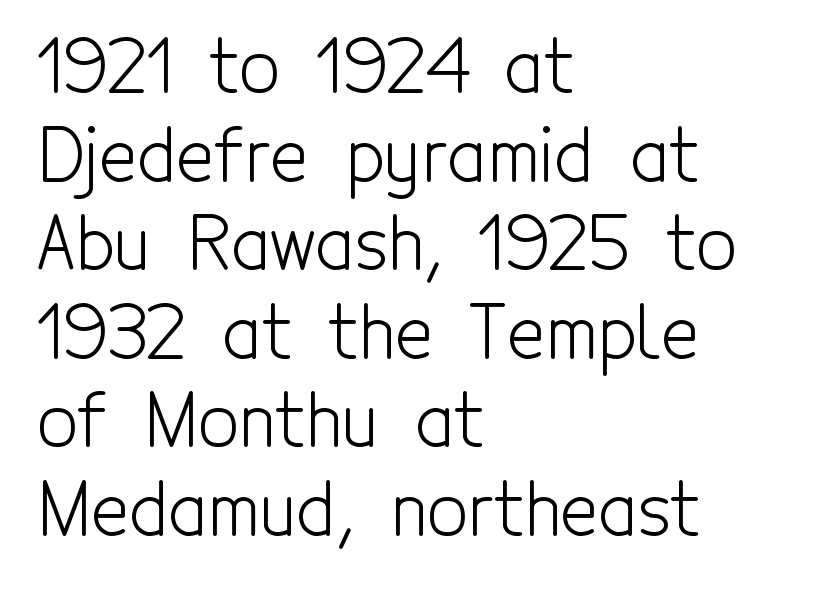
{"serif": "no", "italic": "no", "bold": "no", "weight": "light", "width": "condensed", "x_height": "medium", "monospaced": "no", "underline": "no", "align": "left", "line_spacing_ratio": 1.23, "letter_spacing": "normal", "letter_spacing_em": 0.0, "glyph_px": 72}
